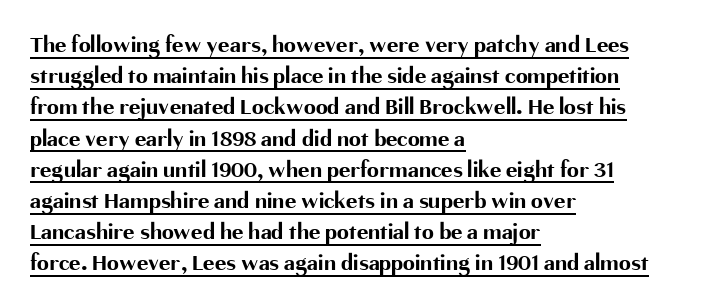
The image shows 24 px bold type, upright; set left-aligned, normal line spacing (1.3x), normal letter spacing, underlined.
